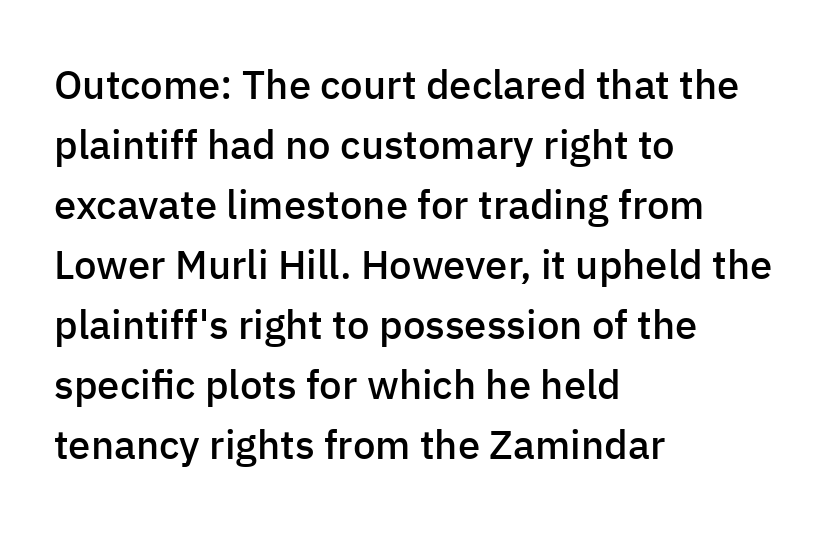
{"serif": "no", "italic": "no", "bold": "semi", "weight": "semibold", "width": "normal", "stroke_contrast": "low", "x_height": "medium", "monospaced": "no", "underline": "no", "align": "left", "line_spacing": "normal", "line_spacing_ratio": 1.5, "letter_spacing": "normal", "letter_spacing_em": 0.0, "glyph_px": 40}
